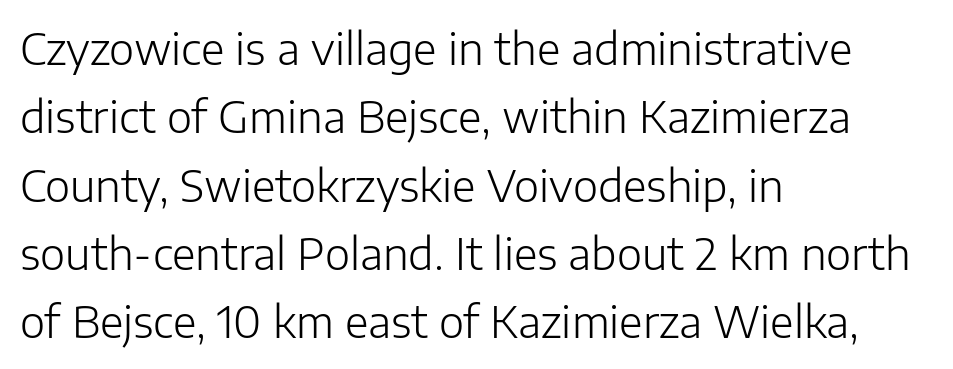
{"serif": "no", "italic": "no", "bold": "no", "weight": "light", "width": "normal", "stroke_contrast": "low", "x_height": "medium", "monospaced": "no", "underline": "no", "align": "left", "line_spacing": "normal", "line_spacing_ratio": 1.59, "letter_spacing": "normal", "letter_spacing_em": 0.0, "glyph_px": 43}
